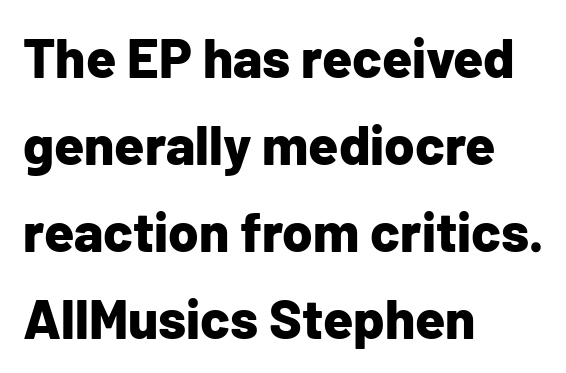
{"serif": "no", "italic": "no", "bold": "yes", "weight": "bold", "width": "normal", "stroke_contrast": "low", "x_height": "medium", "monospaced": "no", "underline": "no", "align": "left", "line_spacing": "normal", "line_spacing_ratio": 1.58, "letter_spacing": "normal", "letter_spacing_em": 0.0, "glyph_px": 55}
